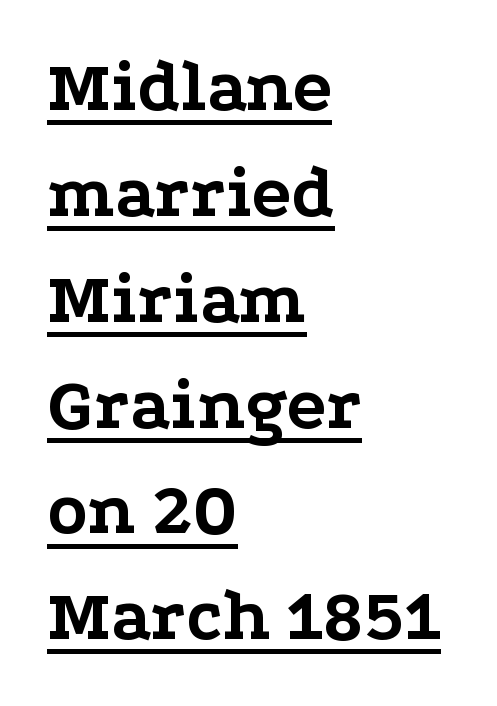
Q: Is the text bold? A: Yes.
Q: Is the text italic (slanted)? A: No, it is upright.
Q: Is the typeface a serif or a sans-serif typeface? A: Serif.
Q: Is the text underlined? A: Yes.
Q: How is the paragraph aligned? A: Left-aligned.
Q: Is the spacing between letters normal or unusually wide? A: Normal.
Q: Is the spacing between lines tight, normal or loose? A: Normal.
Q: Width (condensed, normal, or wide)? A: Wide.
Q: Stroke contrast? A: Low.
Q: x-height? A: Medium.
Q: Monospaced? A: No.
